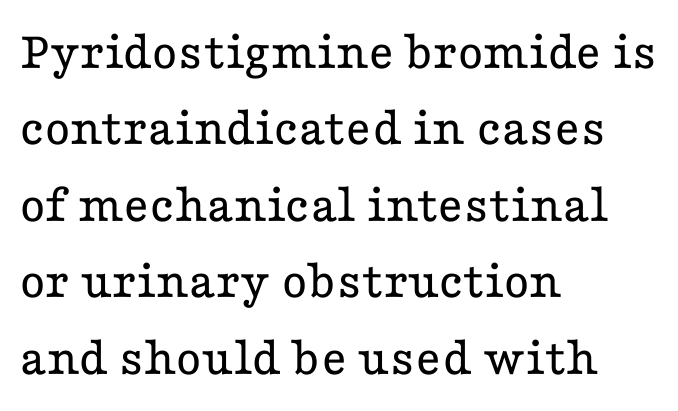
No extra ink here — the face is not bold. This sample uses a serif face. The tracking reads as untouched default to a designer's eye. Successive baselines arrive at the customary interval. This is the regular roman posture of the typeface.
